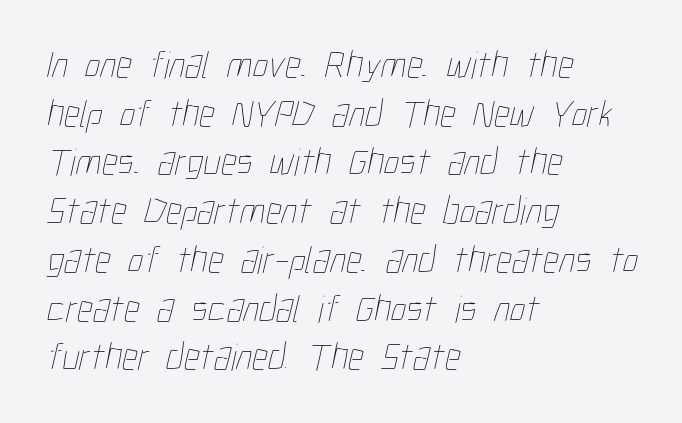
Horizontal alignment here is leftward, the default for most running prose. Beneath every word, the page is bare. Between one letter and the next there's only the usual sliver of space. Spacing verdict: proportional, widths tailored to each character.
